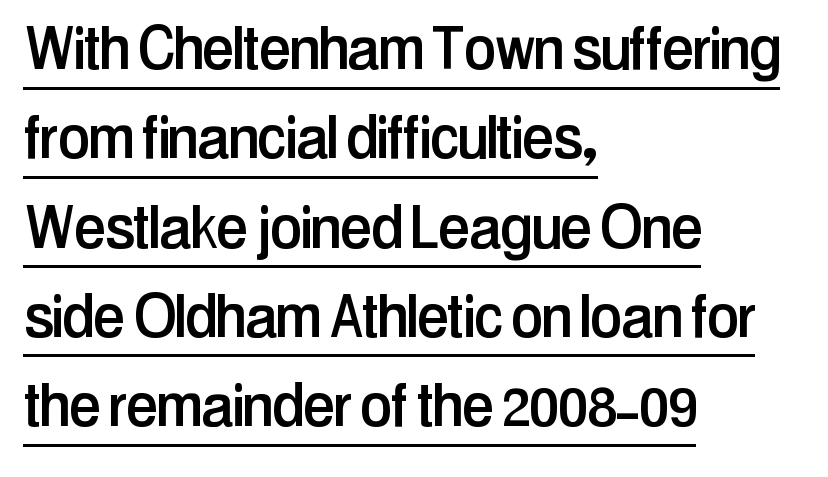
The image shows 72 px condensed sans-serif type, upright; set left-aligned, line spacing 1.24x, normal letter spacing, underlined; low stroke contrast and a medium x-height.
